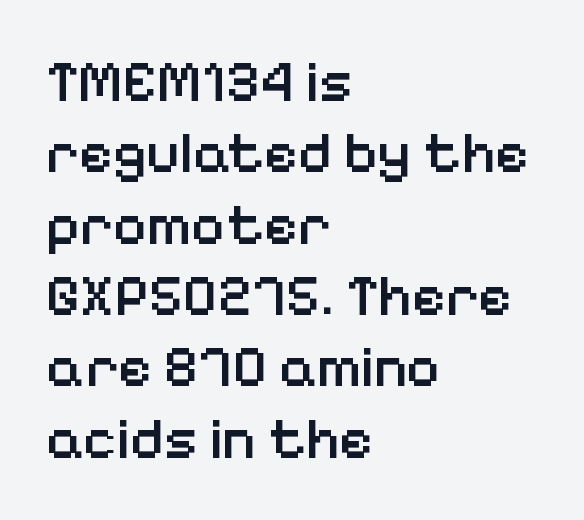
Q: Is the text bold? A: Semi-bold.
Q: Is the text italic (slanted)? A: No, it is upright.
Q: Is the typeface a serif or a sans-serif typeface? A: Sans-serif.
Q: Is the text underlined? A: No.
Q: How is the paragraph aligned? A: Left-aligned.
Q: Is the spacing between letters normal or unusually wide? A: Normal.
Q: Width (condensed, normal, or wide)? A: Normal.
Q: Stroke contrast? A: Low.
Q: x-height? A: Medium.
Q: Monospaced? A: No.
